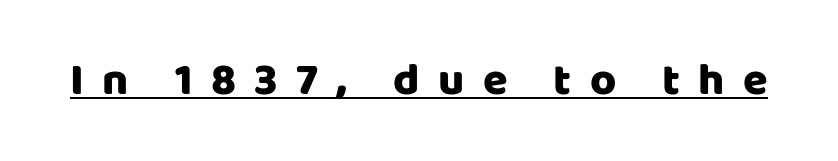
Has an underline been added? It has. Font category for this specimen: sans-serif. Words appear elongated and porous because spacing is wide. Do the letters lean? They stand straight. These lines are rendered in a variable-pitch font.
